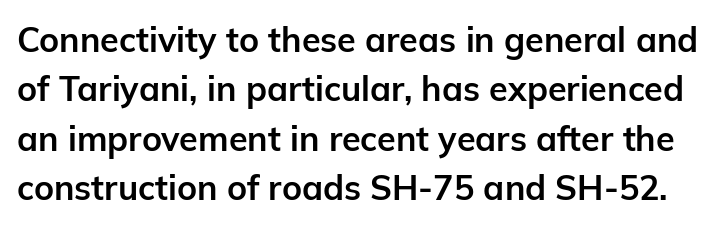
The image shows 34 px bold sans-serif type, upright; set normal line spacing (1.45x), normal letter spacing, not underlined; low stroke contrast and a medium x-height.
